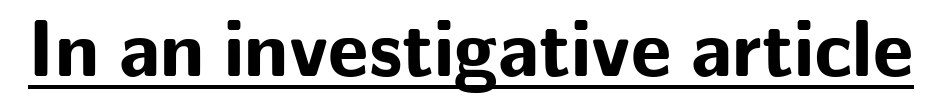
The image shows 79 px bold sans-serif type, upright; set normal letter spacing, underlined; low stroke contrast and a medium x-height.
